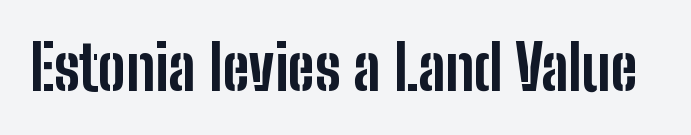
Q: Is the text bold? A: Yes.
Q: Is the text italic (slanted)? A: No, it is upright.
Q: Is the typeface a serif or a sans-serif typeface? A: Sans-serif.
Q: Is the text underlined? A: No.
Q: Is the spacing between letters normal or unusually wide? A: Normal.
Q: Width (condensed, normal, or wide)? A: Condensed.
Q: Stroke contrast? A: Low.
Q: x-height? A: Medium.
Q: Monospaced? A: No.
